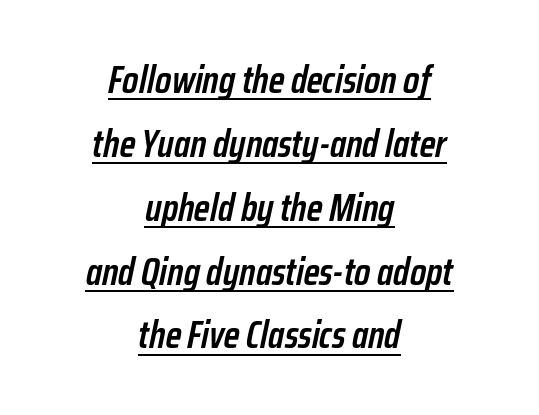
Q: Is the text bold? A: Semi-bold.
Q: Is the text italic (slanted)? A: Yes, it leans right by about 12 degrees.
Q: Is the text underlined? A: Yes.
Q: How is the paragraph aligned? A: Centered.
Q: Is the spacing between letters normal or unusually wide? A: Normal.
Q: Is the spacing between lines tight, normal or loose? A: Normal.
Q: Width (condensed, normal, or wide)? A: Condensed.
Q: Stroke contrast? A: Low.
Q: x-height? A: Medium.
Q: Monospaced? A: No.
